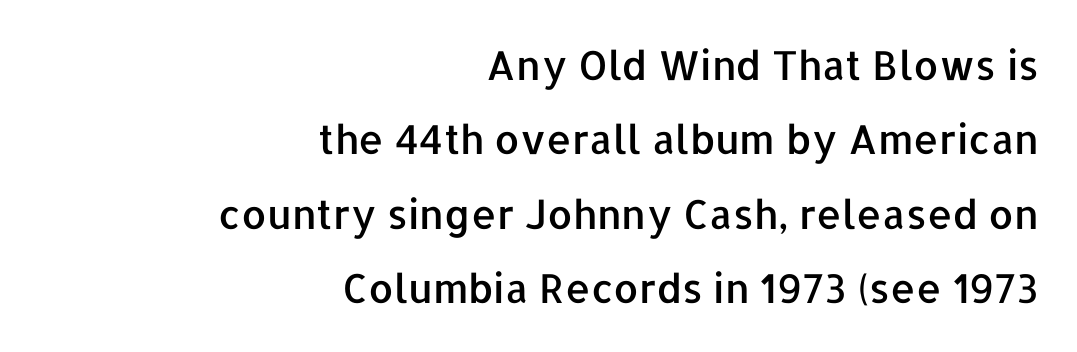
The image shows 40 px sans-serif type, upright; set right-aligned, line spacing 1.86x, normal letter spacing, not underlined; low stroke contrast and a medium x-height.
